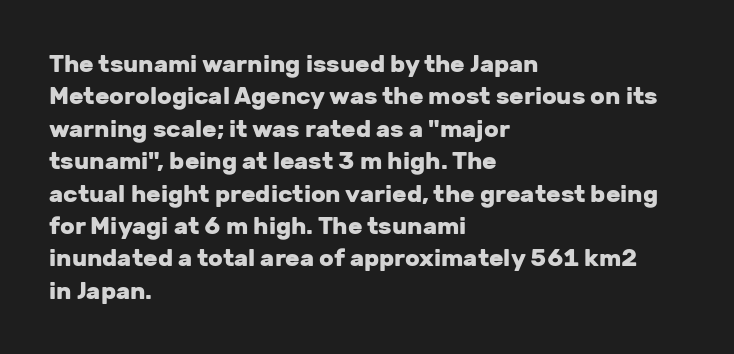
{"italic": "no", "bold": "yes", "underline": "no", "align": "left", "line_spacing": "normal", "line_spacing_ratio": 1.35, "letter_spacing": "normal", "letter_spacing_em": 0.0, "glyph_px": 24}
